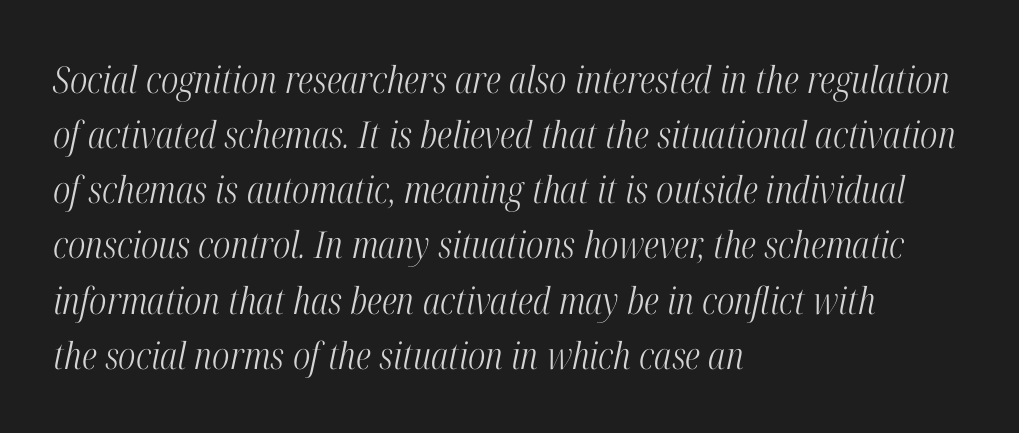
Q: Is the text bold? A: No.
Q: Is the text italic (slanted)? A: Yes, it leans right by about 12 degrees.
Q: Is the typeface a serif or a sans-serif typeface? A: Serif.
Q: Is the text underlined? A: No.
Q: How is the paragraph aligned? A: Left-aligned.
Q: Is the spacing between letters normal or unusually wide? A: Normal.
Q: Is the spacing between lines tight, normal or loose? A: Normal.
Q: Width (condensed, normal, or wide)? A: Condensed.
Q: Stroke contrast? A: High.
Q: x-height? A: Medium.
Q: Monospaced? A: No.
